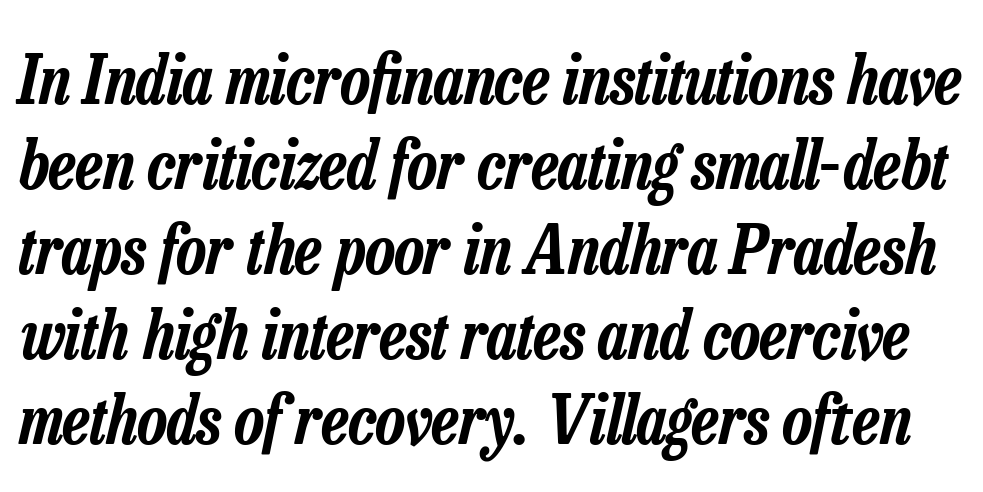
The image shows 68 px condensed type, italic (leaning right); set normal line spacing (1.25x), normal letter spacing, not underlined; low stroke contrast and a medium x-height.
